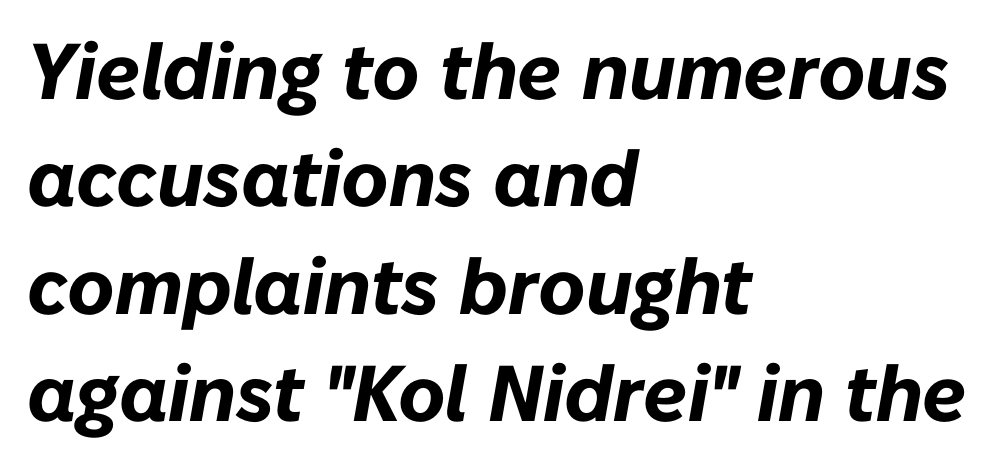
The font's italic variant was chosen for this text. The lines sit at an ordinary, default distance from one another. The gaps between neighbouring characters are ordinary and unremarkable. The space directly below the letters is spotless. One-word summary of the alignment: left. This sample has the flowing, uneven cadence of proportional lettering.
